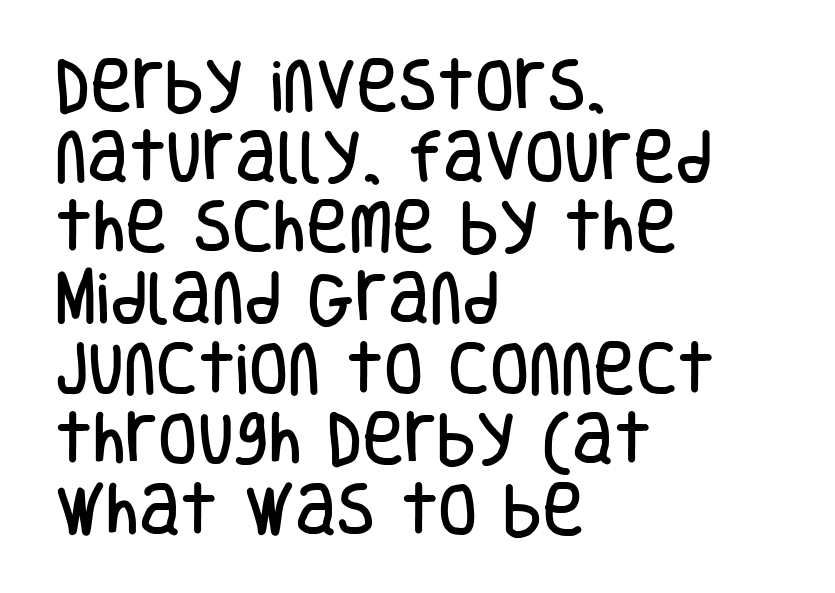
Q: Is the text italic (slanted)? A: No, it is upright.
Q: Is the typeface a serif or a sans-serif typeface? A: Sans-serif.
Q: Is the text underlined? A: No.
Q: How is the paragraph aligned? A: Left-aligned.
Q: Is the spacing between letters normal or unusually wide? A: Normal.
Q: Width (condensed, normal, or wide)? A: Condensed.
Q: Stroke contrast? A: Low.
Q: x-height? A: Large.
Q: Monospaced? A: No.
